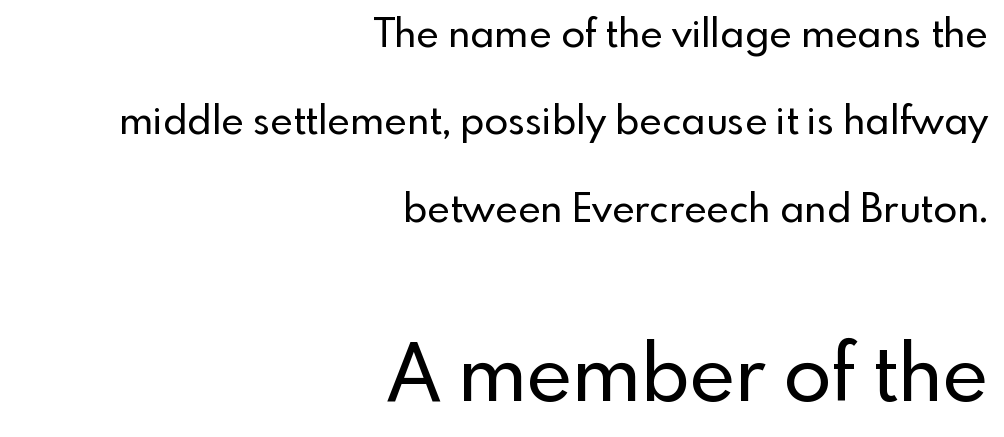
Whoever set this made the second block the dominant, larger element. The type family on display is of the sans-serif kind. Think of a printed novel: that variable character pitch is what you see here. If you drew a line through each stem, it would be perfectly vertical.
